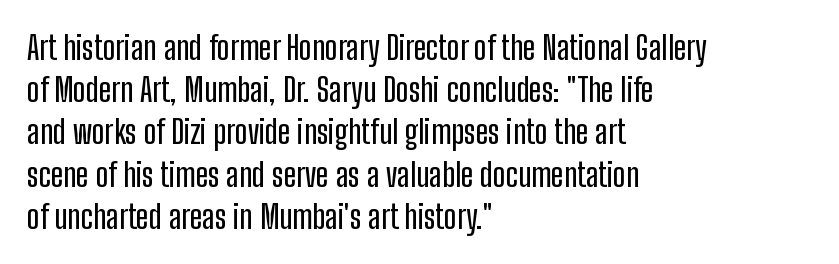
The image shows 33 px condensed sans-serif type, upright; set left-aligned, normal line spacing (1.28x), normal letter spacing, not underlined; low stroke contrast and a medium x-height.
